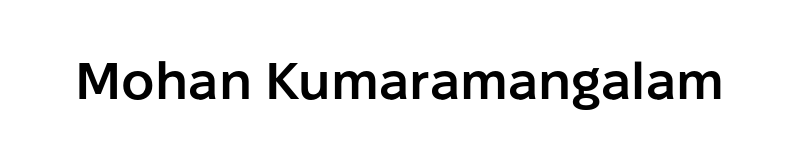
The image shows 52 px semibold sans-serif type, upright; set normal letter spacing, not underlined; low stroke contrast and a medium x-height.
